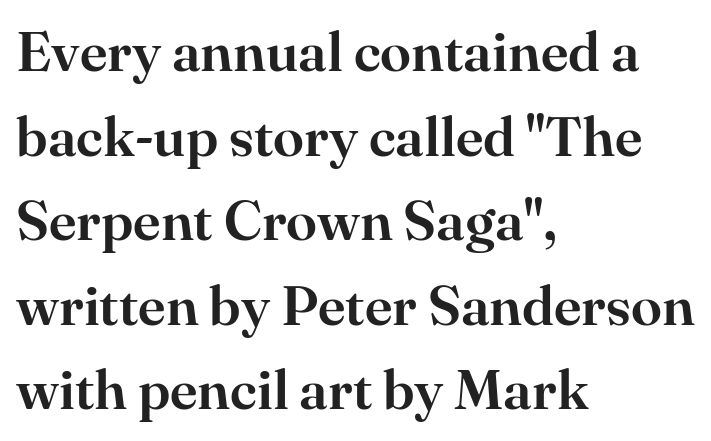
{"serif": "yes", "italic": "no", "width": "normal", "stroke_contrast": "high", "x_height": "small", "monospaced": "no", "underline": "no", "align": "left", "line_spacing": "normal", "line_spacing_ratio": 1.51, "letter_spacing": "normal", "letter_spacing_em": 0.0, "glyph_px": 56}
